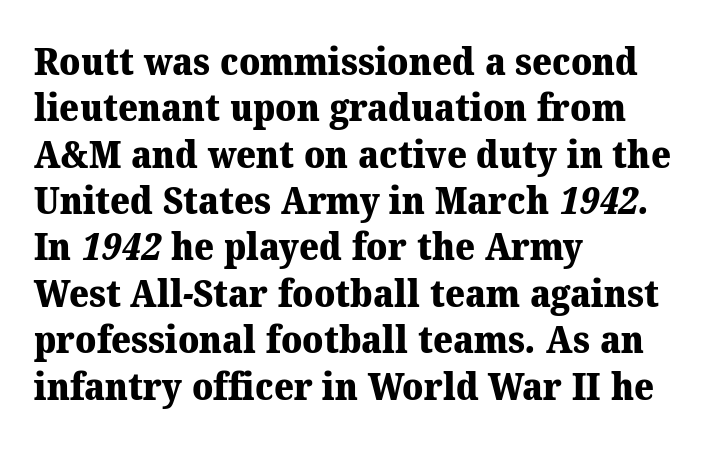
Compared with a centered layout, this one pins lines to the left instead. Think of a printed novel: that variable character pitch is what you see here. The letters carry serifs — small finishing strokes at the ends of their stems. Check under the words: just untouched page. Summary of weight: heavy, a full bold. Observe the ordinary spacing: letters are neighbours, not strangers.
